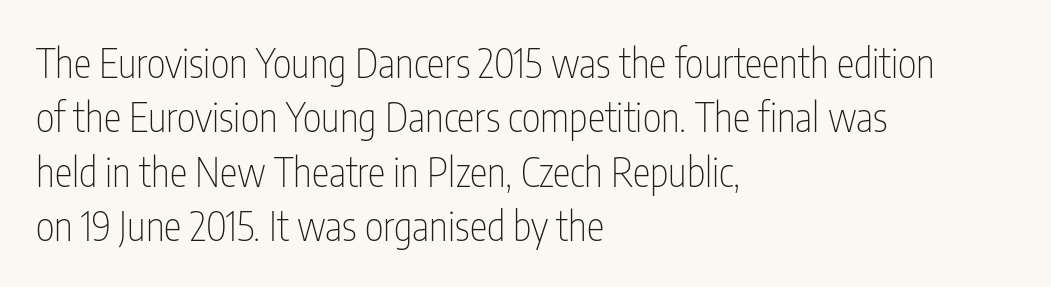
Q: Is the text bold? A: No.
Q: Is the text italic (slanted)? A: No, it is upright.
Q: Is the typeface a serif or a sans-serif typeface? A: Sans-serif.
Q: Is the text underlined? A: No.
Q: How is the paragraph aligned? A: Left-aligned.
Q: Is the spacing between letters normal or unusually wide? A: Normal.
Q: Is the spacing between lines tight, normal or loose? A: Normal.
Q: Width (condensed, normal, or wide)? A: Condensed.
Q: Stroke contrast? A: Low.
Q: x-height? A: Medium.
Q: Monospaced? A: No.
